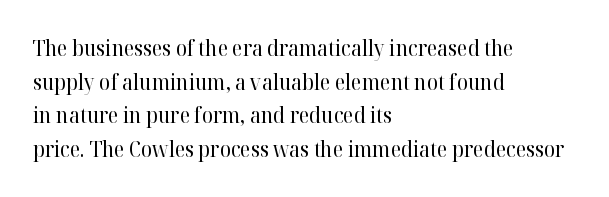
Q: Is the text bold? A: No.
Q: Is the text italic (slanted)? A: No, it is upright.
Q: Is the text underlined? A: No.
Q: How is the paragraph aligned? A: Left-aligned.
Q: Is the spacing between letters normal or unusually wide? A: Normal.
Q: Is the spacing between lines tight, normal or loose? A: Normal.
